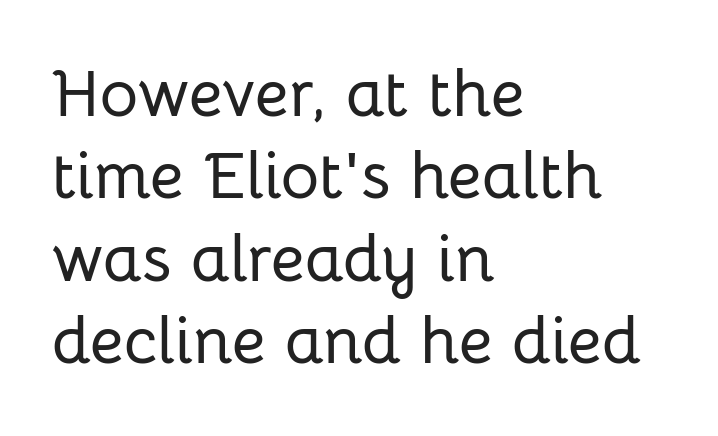
In terms of posture, this sample is upright. Spacing verdict: proportional, widths tailored to each character. Honestly, the row spacing looks completely unremarkable. In terms of letterform style, serifs are entirely absent. These lines keep a tight, regular rhythm from letter to letter.
